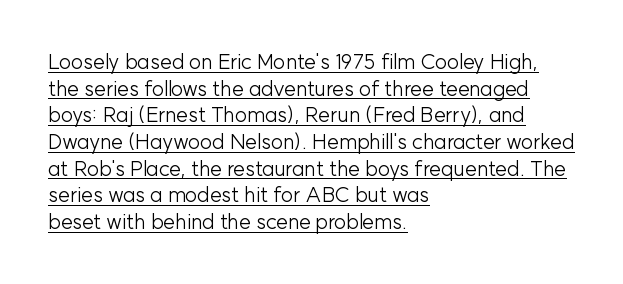
Is the letter spacing exaggerated? No — it looks like the ordinary default. This sample uses an upright cut, with every glyph sitting square on the baseline. Notice how descenders clear the ascenders below comfortably — that's standard leading. Layout note: lines flush left.
